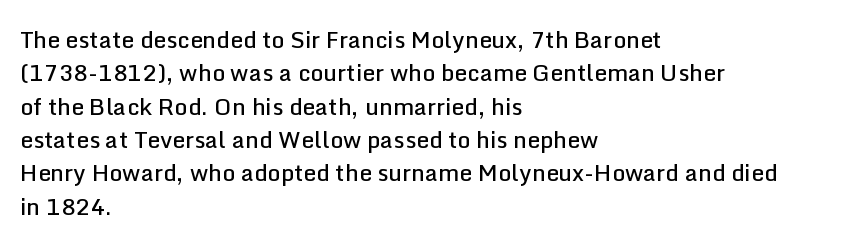
Q: Is the text bold? A: Semi-bold.
Q: Is the text italic (slanted)? A: No, it is upright.
Q: Is the text underlined? A: No.
Q: How is the paragraph aligned? A: Left-aligned.
Q: Is the spacing between letters normal or unusually wide? A: Normal.
Q: Is the spacing between lines tight, normal or loose? A: Normal.
